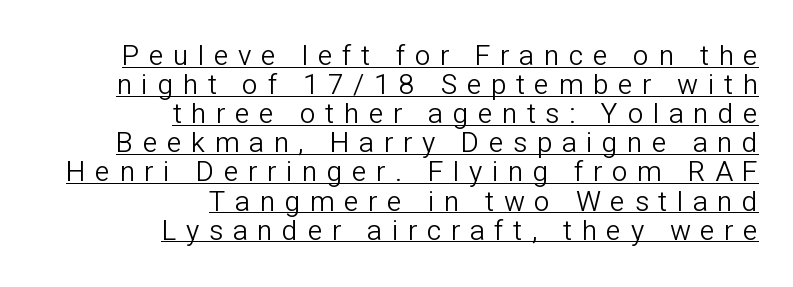
Q: Is the text bold? A: No.
Q: Is the text italic (slanted)? A: No, it is upright.
Q: Is the typeface a serif or a sans-serif typeface? A: Sans-serif.
Q: Is the text underlined? A: Yes.
Q: How is the paragraph aligned? A: Right-aligned.
Q: Is the spacing between letters normal or unusually wide? A: Unusually wide.
Q: Is the spacing between lines tight, normal or loose? A: Tight.
Q: Width (condensed, normal, or wide)? A: Normal.
Q: Stroke contrast? A: Low.
Q: x-height? A: Medium.
Q: Monospaced? A: No.
